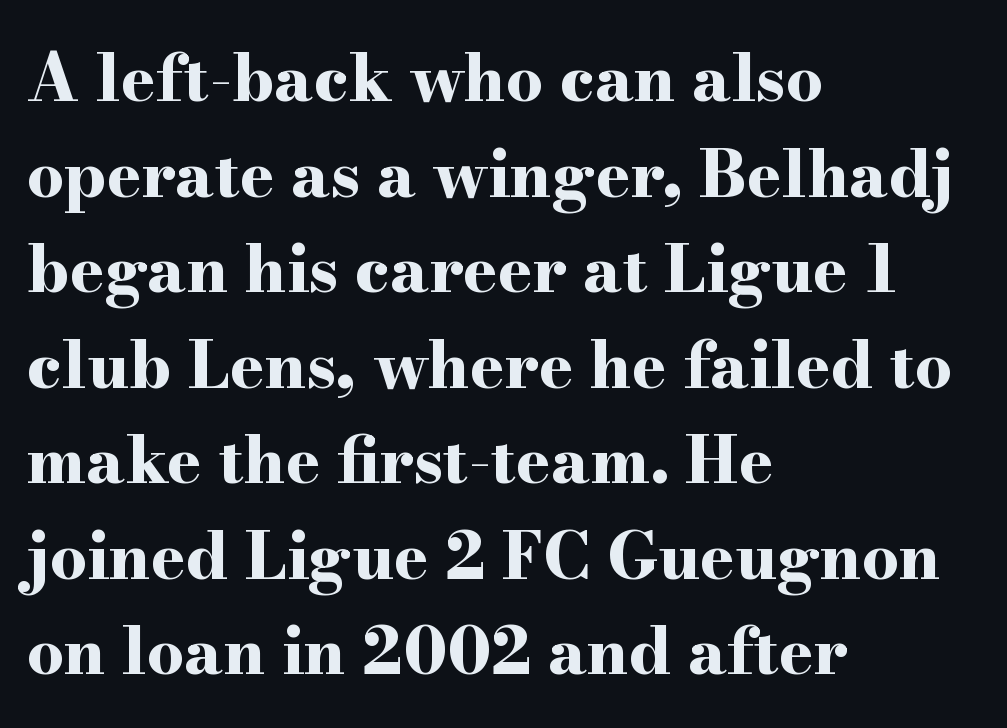
Q: Is the text bold? A: Yes.
Q: Is the text italic (slanted)? A: No, it is upright.
Q: Is the typeface a serif or a sans-serif typeface? A: Serif.
Q: Is the text underlined? A: No.
Q: How is the paragraph aligned? A: Left-aligned.
Q: Is the spacing between letters normal or unusually wide? A: Normal.
Q: Is the spacing between lines tight, normal or loose? A: Normal.
Q: Width (condensed, normal, or wide)? A: Wide.
Q: Stroke contrast? A: High.
Q: x-height? A: Small.
Q: Monospaced? A: No.
